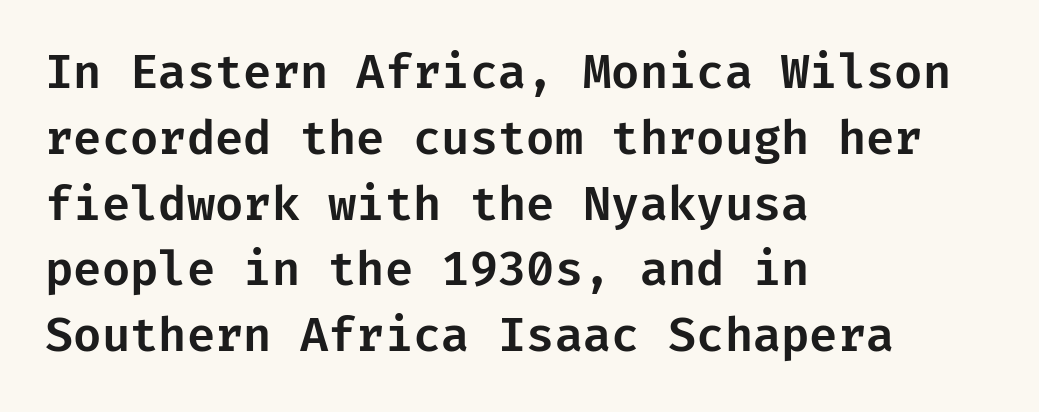
{"serif": "no", "italic": "no", "width": "normal", "stroke_contrast": "low", "x_height": "medium", "underline": "no", "align": "left", "line_spacing": "normal", "line_spacing_ratio": 1.43, "letter_spacing": "normal", "letter_spacing_em": 0.0, "glyph_px": 46}
